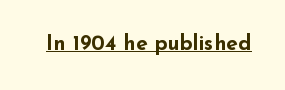
The image shows 21 px bold type, upright; set normal letter spacing, underlined.
